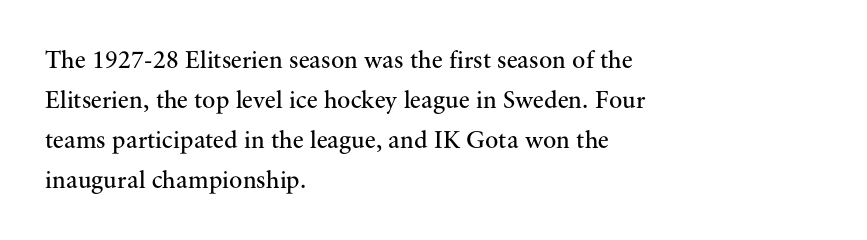
Q: Is the text bold? A: No.
Q: Is the text italic (slanted)? A: No, it is upright.
Q: Is the text underlined? A: No.
Q: How is the paragraph aligned? A: Left-aligned.
Q: Is the spacing between letters normal or unusually wide? A: Normal.
Q: Is the spacing between lines tight, normal or loose? A: Normal.
